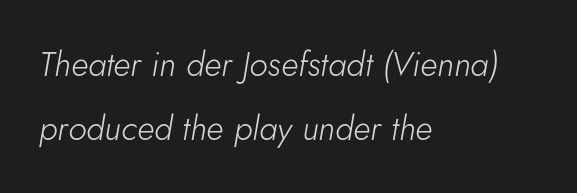
{"italic": "yes", "lean": "right", "slant_degrees": 5, "bold": "no", "weight": "light", "width": "normal", "stroke_contrast": "low", "x_height": "small", "monospaced": "no", "underline": "no", "align": "left", "line_spacing_ratio": 1.89, "letter_spacing": "normal", "letter_spacing_em": 0.0, "glyph_px": 34}
